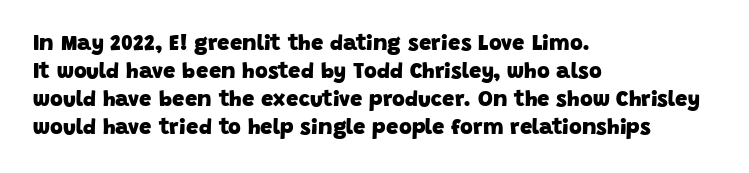
Q: Is the text bold? A: Yes.
Q: Is the text underlined? A: No.
Q: How is the paragraph aligned? A: Left-aligned.
Q: Is the spacing between letters normal or unusually wide? A: Normal.
Q: Is the spacing between lines tight, normal or loose? A: Normal.
